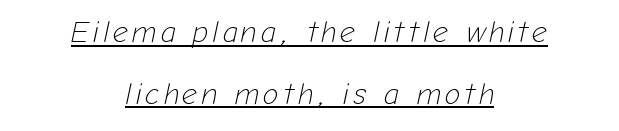
The image shows 30 px light type, italic (leaning right); set centered, loose line spacing (2.06x), underlined; low stroke contrast and a medium x-height.
